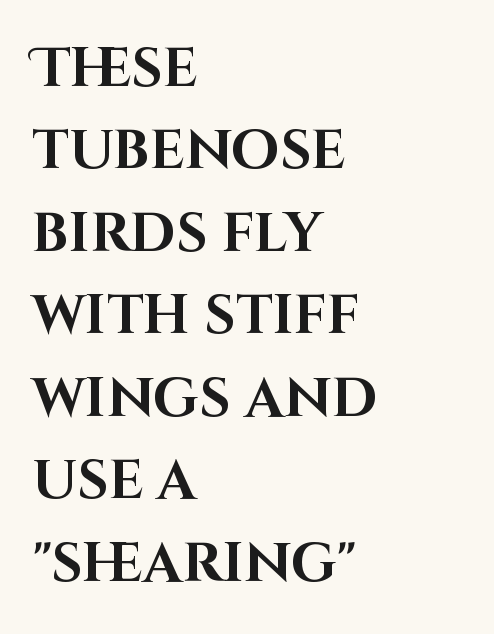
The image shows 55 px bold sans-serif type, upright; set left-aligned, normal line spacing (1.5x), normal letter spacing, not underlined; high stroke contrast and a large x-height.
